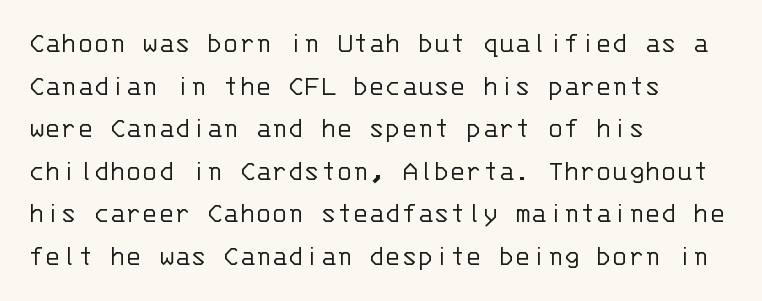
{"serif": "no", "italic": "no", "bold": "no", "weight": "light", "width": "normal", "stroke_contrast": "low", "x_height": "large", "monospaced": "yes", "underline": "no", "align": "left", "line_spacing": "normal", "line_spacing_ratio": 1.42, "letter_spacing": "normal", "letter_spacing_em": 0.0, "glyph_px": 30}
